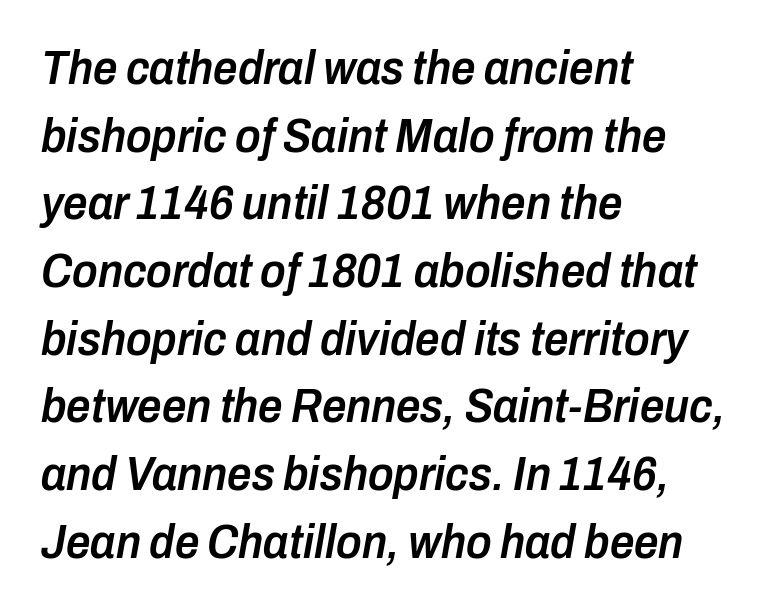
The image shows 48 px semibold, condensed type, italic (leaning right); set left-aligned, normal line spacing (1.41x), normal letter spacing, not underlined; low stroke contrast and a medium x-height.
